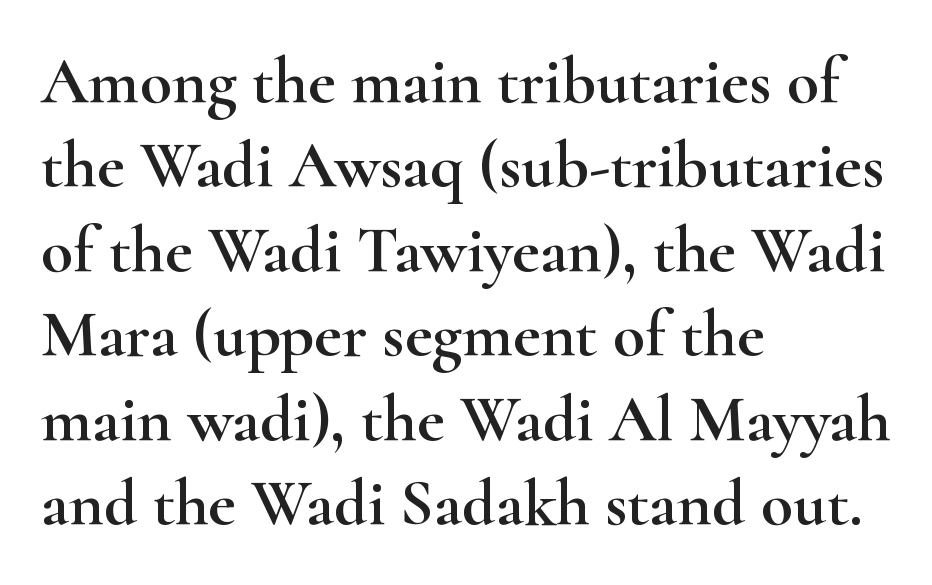
Posture: straight, roman, zero tilt. Note the varied advance widths — an 'i' is clearly narrower than an 'm'. Words float on clear page, feet unadorned. Does extra space separate the letters? No, they use regular spacing. One-word summary of the alignment: left. Does the leading feel generous? No, just average.
